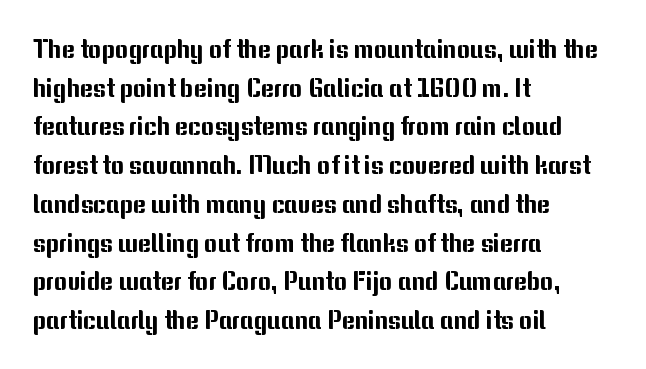
The image shows 25 px text type, upright; set left-aligned, normal line spacing (1.55x), normal letter spacing, not underlined.
